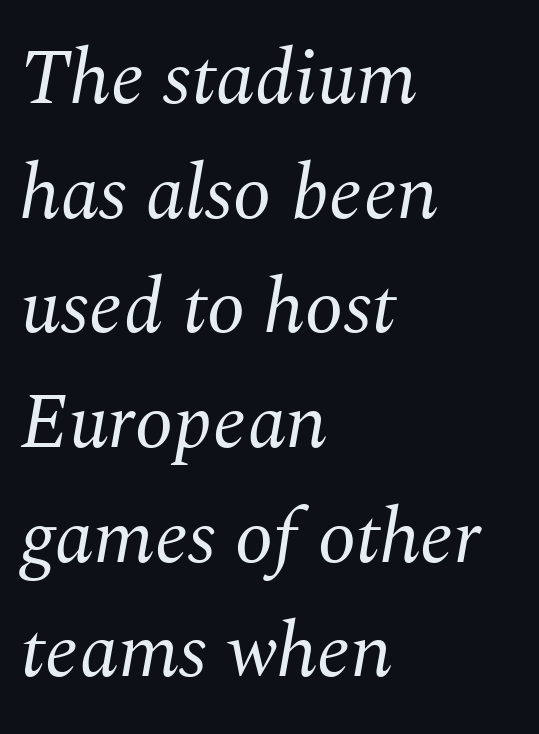
Classification — serif. Here the designer chose a conventional face with non-uniform glyph widths. Is the block centered? No — it sits flush against the left margin. The passage shown has conventional tracking throughout. Characters are canted at an angle relative to the baseline's perpendicular. Ink coverage per letter is moderate at most.
